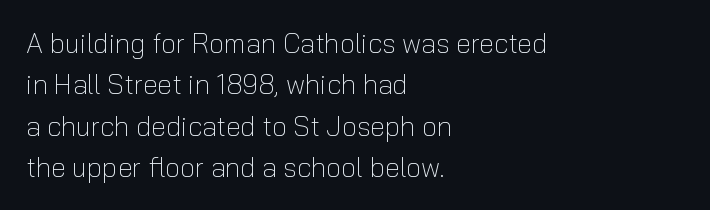
Q: Is the text bold? A: No.
Q: Is the text italic (slanted)? A: No, it is upright.
Q: Is the text underlined? A: No.
Q: How is the paragraph aligned? A: Left-aligned.
Q: Is the spacing between letters normal or unusually wide? A: Normal.
Q: Is the spacing between lines tight, normal or loose? A: Normal.
